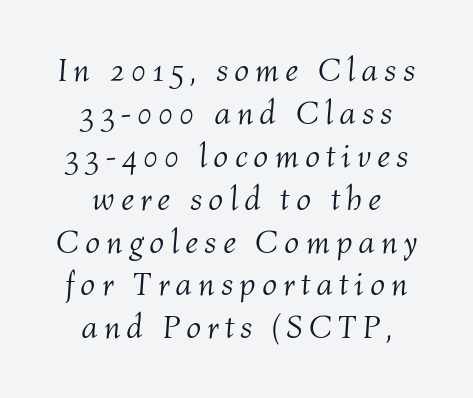
{"italic": "yes", "lean": "right", "slant_degrees": 4, "bold": "no", "weight": "light", "width": "normal", "stroke_contrast": "medium", "x_height": "medium", "monospaced": "no", "underline": "no", "align": "center", "line_spacing": "normal", "line_spacing_ratio": 1.3, "glyph_px": 33}
